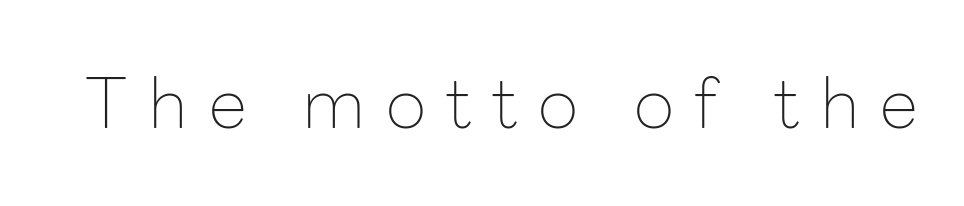
Q: Is the text bold? A: No.
Q: Is the text italic (slanted)? A: No, it is upright.
Q: Is the typeface a serif or a sans-serif typeface? A: Sans-serif.
Q: Is the text underlined? A: No.
Q: Is the spacing between letters normal or unusually wide? A: Unusually wide.
Q: Width (condensed, normal, or wide)? A: Normal.
Q: Stroke contrast? A: Low.
Q: x-height? A: Medium.
Q: Monospaced? A: No.
